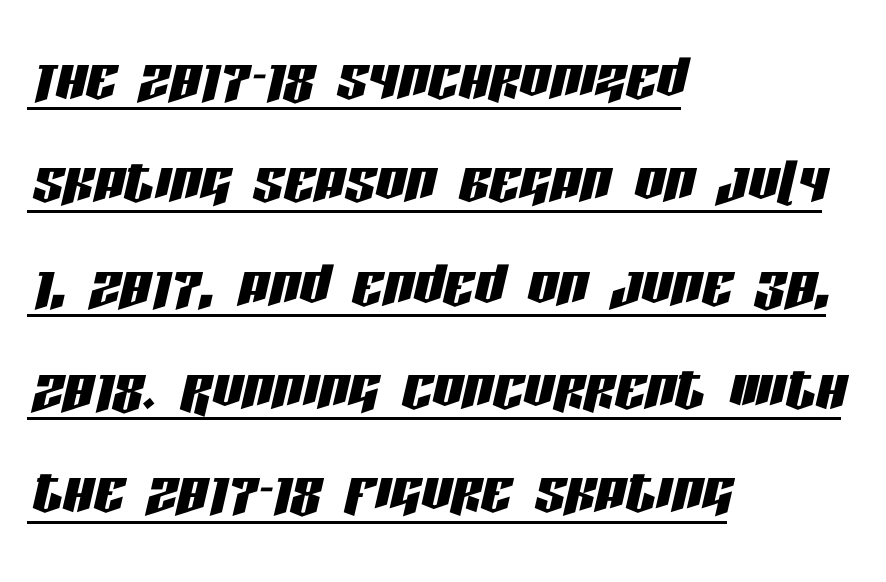
Q: Is the text italic (slanted)? A: Yes, it leans right by about 13 degrees.
Q: Is the text underlined? A: Yes.
Q: How is the paragraph aligned? A: Left-aligned.
Q: Is the spacing between letters normal or unusually wide? A: Normal.
Q: Is the spacing between lines tight, normal or loose? A: Normal.
Q: Width (condensed, normal, or wide)? A: Condensed.
Q: Stroke contrast? A: Low.
Q: x-height? A: Large.
Q: Monospaced? A: No.
